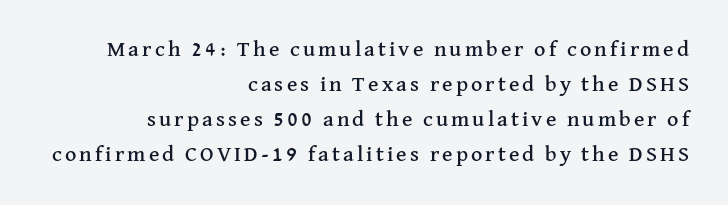
Q: Is the text italic (slanted)? A: No, it is upright.
Q: Is the text underlined? A: No.
Q: How is the paragraph aligned? A: Right-aligned.
Q: Is the spacing between lines tight, normal or loose? A: Normal.
